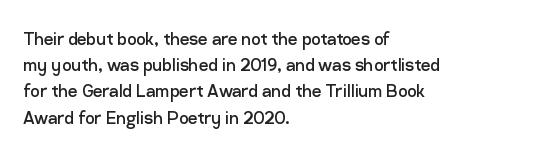
The image shows 21 px text type, upright; set left-aligned, normal line spacing (1.25x), normal letter spacing, not underlined.
